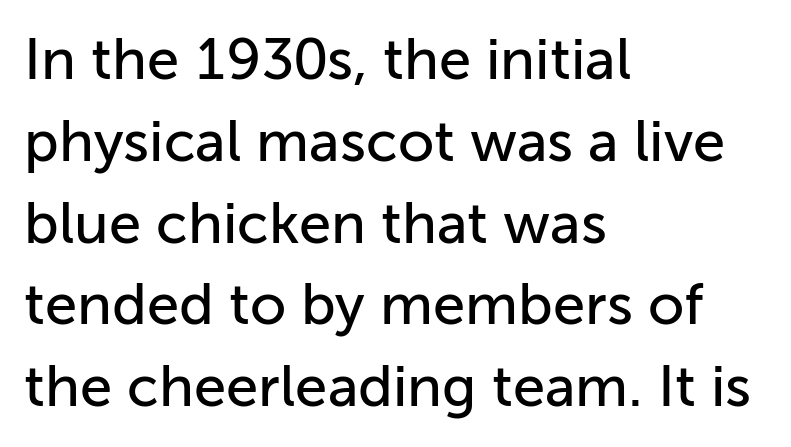
Line starts are locked; line ends wander. Any mark beneath the type? The region is blank. This sample keeps an unexceptional amount of space between lines. The gaps between neighbouring characters are ordinary and unremarkable. A typesetter would call this proportional, since set widths differ per character.
